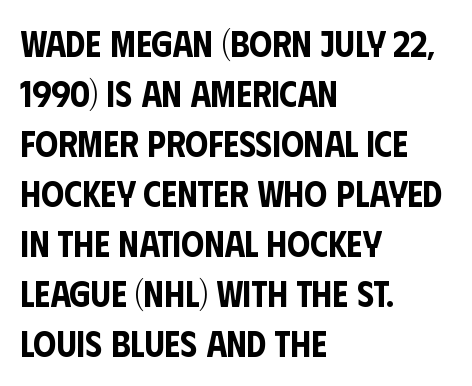
{"serif": "no", "italic": "no", "width": "condensed", "stroke_contrast": "low", "x_height": "large", "monospaced": "no", "underline": "no", "align": "left", "line_spacing": "normal", "line_spacing_ratio": 1.39, "letter_spacing": "normal", "letter_spacing_em": 0.0, "glyph_px": 36}
